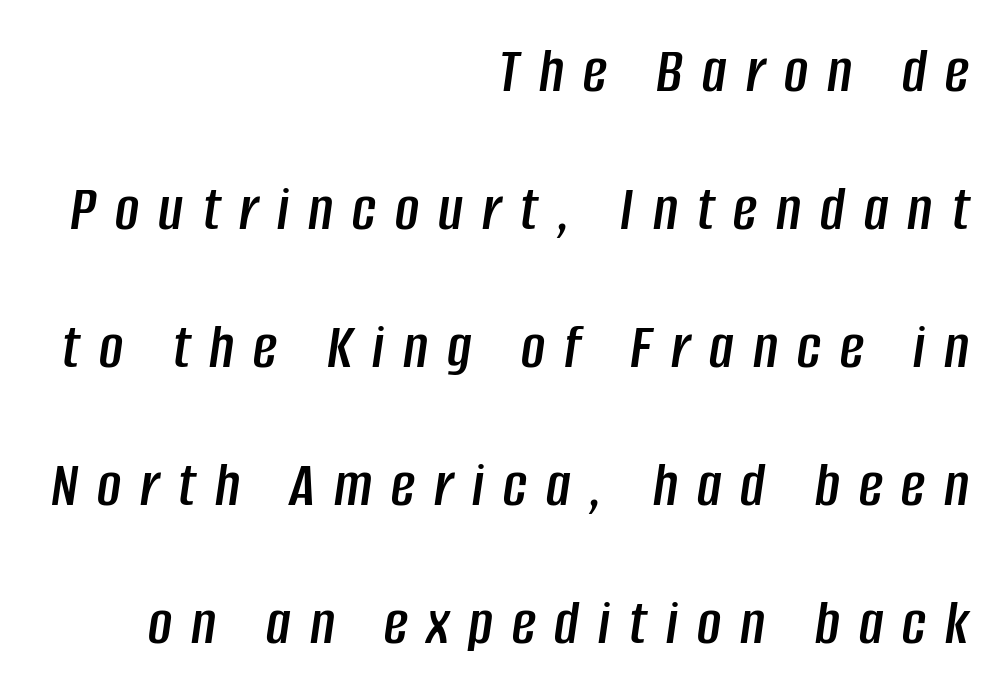
The axis of the letterforms is tilted away from vertical. The type is letterspaced generously, with wide tracking. Regarding leading, the lines here are spaced well apart. Alignment: flush right. Honestly, there is no underline to notice here at all.
